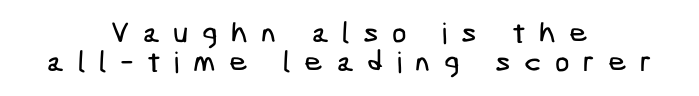
The image shows 29 px condensed sans-serif type; set centered, tight line spacing (1.01x), unusually wide letter spacing (+0.46 em), not underlined; low stroke contrast and a medium x-height.
